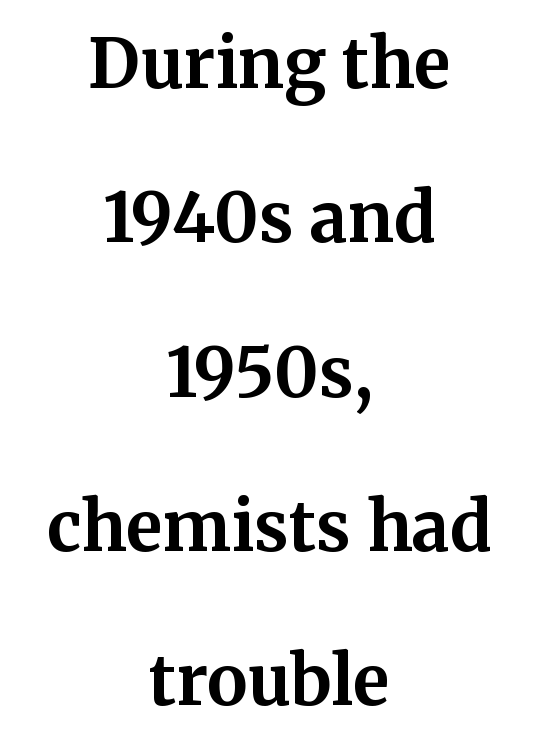
A typesetter would call this zero additional tracking. Little horizontal feet cap the strokes, marking this as serif type. Is the type bold? Yes — the strokes are clearly thick and heavy. This sample has the flowing, uneven cadence of proportional lettering.
